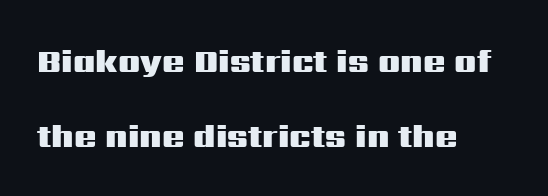
Q: Is the text bold? A: Yes.
Q: Is the text italic (slanted)? A: No, it is upright.
Q: Is the typeface a serif or a sans-serif typeface? A: Sans-serif.
Q: Is the text underlined? A: No.
Q: How is the paragraph aligned? A: Left-aligned.
Q: Is the spacing between letters normal or unusually wide? A: Normal.
Q: Is the spacing between lines tight, normal or loose? A: Loose.
Q: Width (condensed, normal, or wide)? A: Wide.
Q: Stroke contrast? A: Medium.
Q: x-height? A: Medium.
Q: Monospaced? A: No.
